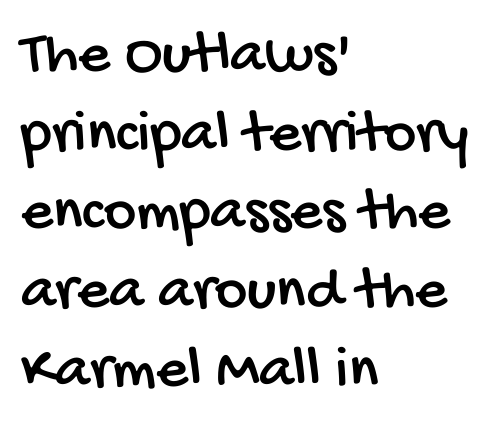
{"serif": "no", "width": "condensed", "stroke_contrast": "low", "x_height": "large", "monospaced": "no", "underline": "no", "align": "left", "line_spacing": "normal", "line_spacing_ratio": 1.27, "letter_spacing": "normal", "letter_spacing_em": 0.0, "glyph_px": 62}
